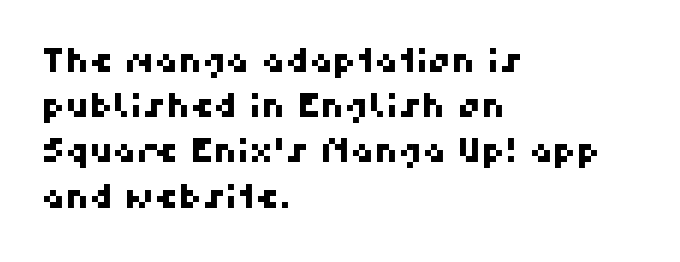
{"serif": "no", "width": "normal", "stroke_contrast": "high", "x_height": "medium", "monospaced": "no", "underline": "no", "align": "left", "line_spacing": "normal", "line_spacing_ratio": 1.37, "letter_spacing": "normal", "letter_spacing_em": 0.0, "glyph_px": 33}
